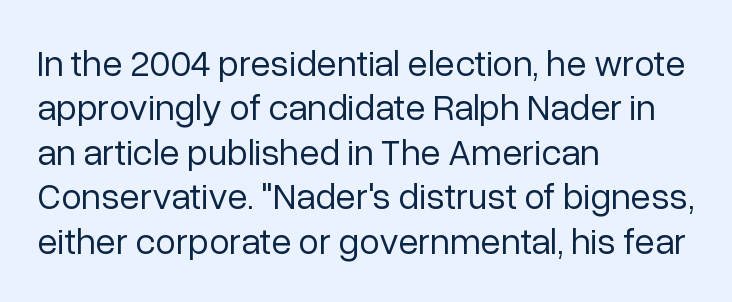
{"serif": "no", "italic": "no", "bold": "no", "weight": "regular", "width": "normal", "stroke_contrast": "low", "x_height": "medium", "monospaced": "no", "underline": "no", "align": "left", "line_spacing_ratio": 1.2, "letter_spacing": "normal", "letter_spacing_em": 0.0, "glyph_px": 37}
